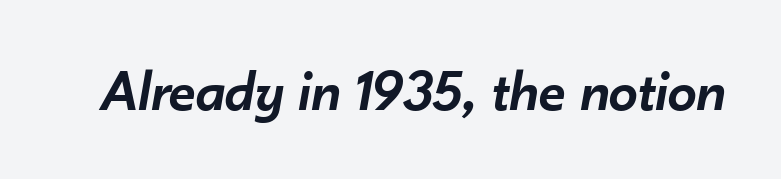
{"italic": "yes", "lean": "right", "slant_degrees": 10, "bold": "semi", "weight": "semibold", "width": "normal", "stroke_contrast": "low", "x_height": "small", "monospaced": "no", "underline": "no", "letter_spacing": "normal", "letter_spacing_em": 0.0, "glyph_px": 58}
